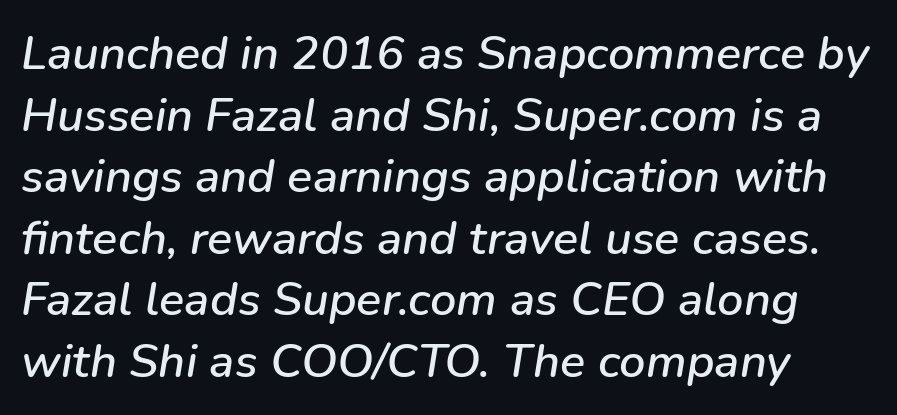
Looks like regular typesetting: each glyph gets only the width it needs. Type without underlining. Normally led — the rows are evenly, conventionally spaced. If you drew a line through each stem, it would be angled. The gaps between neighbouring characters are ordinary and unremarkable.
